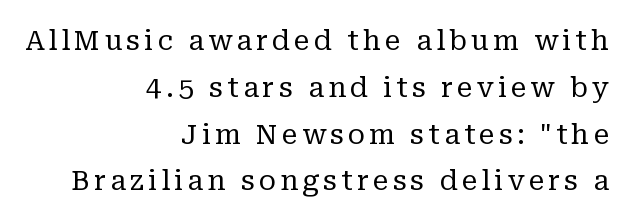
{"serif": "yes", "italic": "no", "bold": "no", "weight": "regular", "width": "normal", "stroke_contrast": "low", "x_height": "medium", "monospaced": "no", "underline": "no", "align": "right", "line_spacing": "normal", "line_spacing_ratio": 1.67, "glyph_px": 28}
